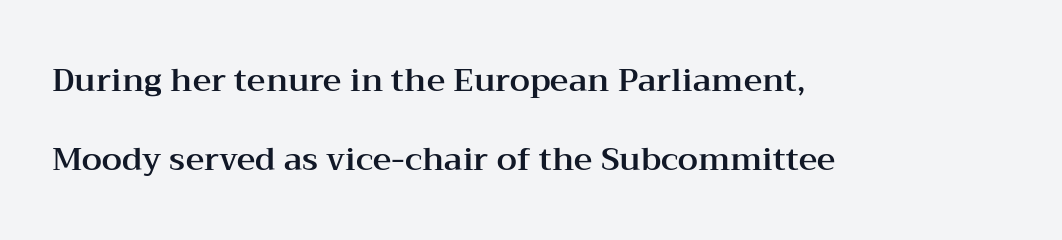
Horizontal alignment here is leftward, the default for most running prose. The glyphs are unaccompanied by any horizontal stroke below them. The letters carry serifs — small finishing strokes at the ends of their stems. The face used here is proportionally spaced, like ordinary book or web type. The rendering keeps characters at their native spacing.
